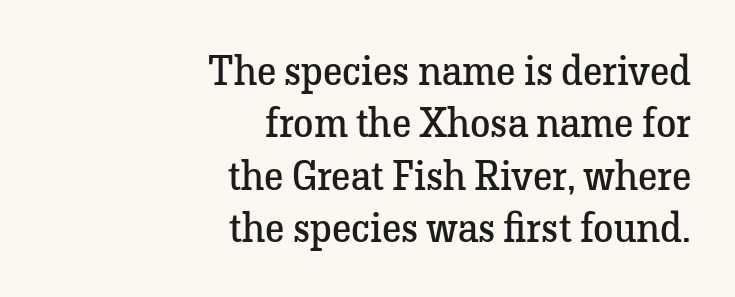
The image shows 41 px regular-weight serif type, upright; set right-aligned, normal line spacing (1.28x), normal letter spacing, not underlined; low stroke contrast and a medium x-height.
